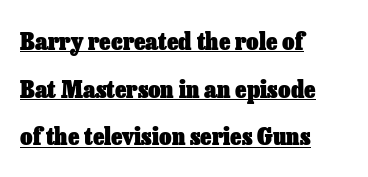
{"italic": "no", "bold": "yes", "underline": "yes", "align": "left", "line_spacing": "loose", "line_spacing_ratio": 1.98, "letter_spacing": "normal", "letter_spacing_em": 0.0, "glyph_px": 24}
